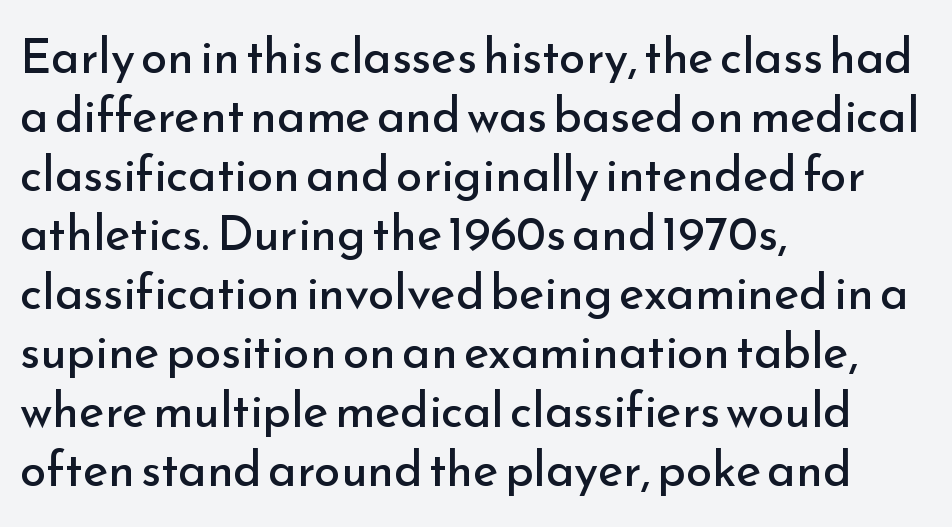
Q: Is the text bold? A: No.
Q: Is the text italic (slanted)? A: No, it is upright.
Q: Is the typeface a serif or a sans-serif typeface? A: Sans-serif.
Q: Is the text underlined? A: No.
Q: How is the paragraph aligned? A: Left-aligned.
Q: Is the spacing between letters normal or unusually wide? A: Normal.
Q: Width (condensed, normal, or wide)? A: Normal.
Q: Stroke contrast? A: Low.
Q: x-height? A: Small.
Q: Monospaced? A: No.
